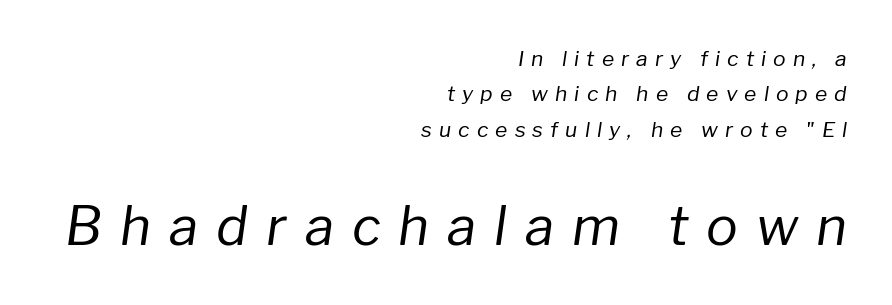
Q: Is the text bold? A: No.
Q: Is the text italic (slanted)? A: Yes, it leans right by about 8 degrees.
Q: Is the text underlined? A: No.
Q: How is the paragraph aligned? A: Right-aligned.
Q: Is the spacing between letters normal or unusually wide? A: Unusually wide.
Q: Is the spacing between lines tight, normal or loose? A: Normal.
Q: Which block of text is set in a larger size, the first (top) or the second (bottom)? A: The second (bottom) one.
Q: Width (condensed, normal, or wide)? A: Normal.
Q: Stroke contrast? A: Low.
Q: x-height? A: Medium.
Q: Monospaced? A: No.
